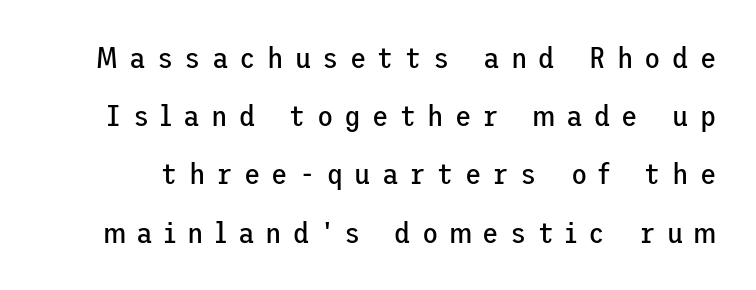
{"serif": "no", "italic": "no", "bold": "no", "weight": "regular", "width": "normal", "stroke_contrast": "low", "x_height": "medium", "underline": "no", "line_spacing": "loose", "line_spacing_ratio": 1.94, "letter_spacing": "wide", "letter_spacing_em": 0.37, "glyph_px": 30}
